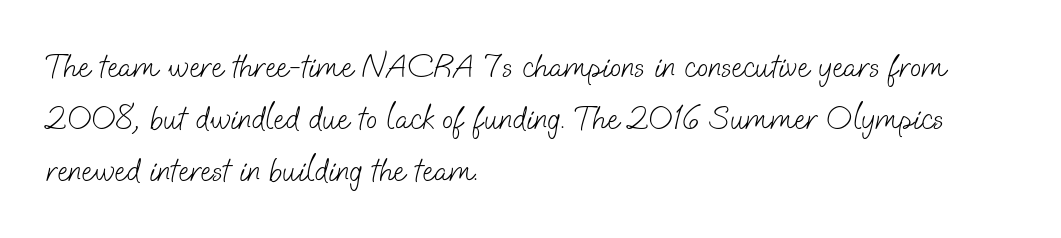
Q: Is the text bold? A: No.
Q: Is the typeface a serif or a sans-serif typeface? A: Sans-serif.
Q: Is the text underlined? A: No.
Q: How is the paragraph aligned? A: Left-aligned.
Q: Is the spacing between letters normal or unusually wide? A: Normal.
Q: Is the spacing between lines tight, normal or loose? A: Normal.
Q: Width (condensed, normal, or wide)? A: Normal.
Q: Stroke contrast? A: Low.
Q: x-height? A: Small.
Q: Monospaced? A: No.
